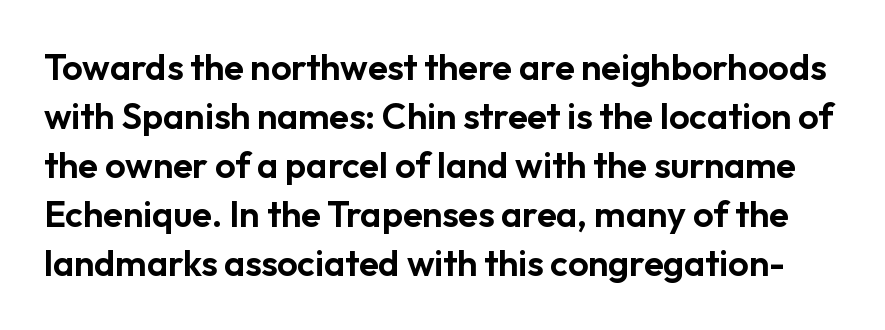
Q: Is the text italic (slanted)? A: No, it is upright.
Q: Is the typeface a serif or a sans-serif typeface? A: Sans-serif.
Q: Is the text underlined? A: No.
Q: Is the spacing between letters normal or unusually wide? A: Normal.
Q: Is the spacing between lines tight, normal or loose? A: Normal.
Q: Width (condensed, normal, or wide)? A: Normal.
Q: Stroke contrast? A: Low.
Q: x-height? A: Medium.
Q: Monospaced? A: No.
